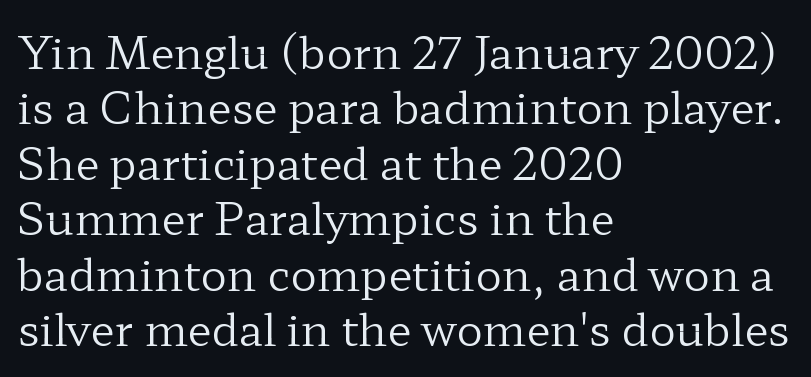
This block has exactly the height ordinary leading produces. The tracking reads as untouched default to a designer's eye. The letters stand upright; this is a roman face. A typesetter would label this face a serif. Weight: in the light-to-regular range.
